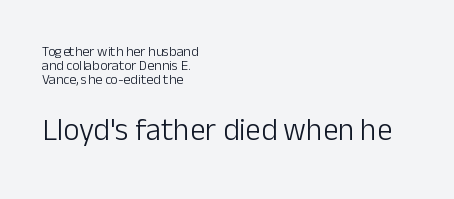
Any mark beneath the type? The region is blank. The composition opens small and finishes big. These lines are set flush left with a ragged right edge. The typography opts for an upright posture over an oblique one. Reading down the column, the eye jumps only a short way to each next line. Character widths vary here, with narrow letters taking less room than wide ones.
